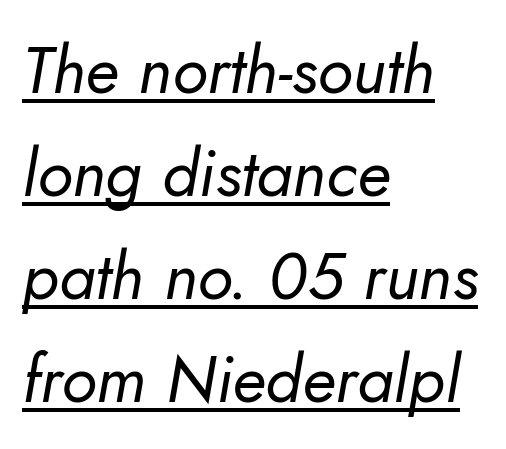
Q: Is the text bold? A: No.
Q: Is the text italic (slanted)? A: Yes, it leans right by about 10 degrees.
Q: Is the text underlined? A: Yes.
Q: How is the paragraph aligned? A: Left-aligned.
Q: Is the spacing between letters normal or unusually wide? A: Normal.
Q: Is the spacing between lines tight, normal or loose? A: Normal.
Q: Width (condensed, normal, or wide)? A: Normal.
Q: Stroke contrast? A: Low.
Q: x-height? A: Small.
Q: Monospaced? A: No.
